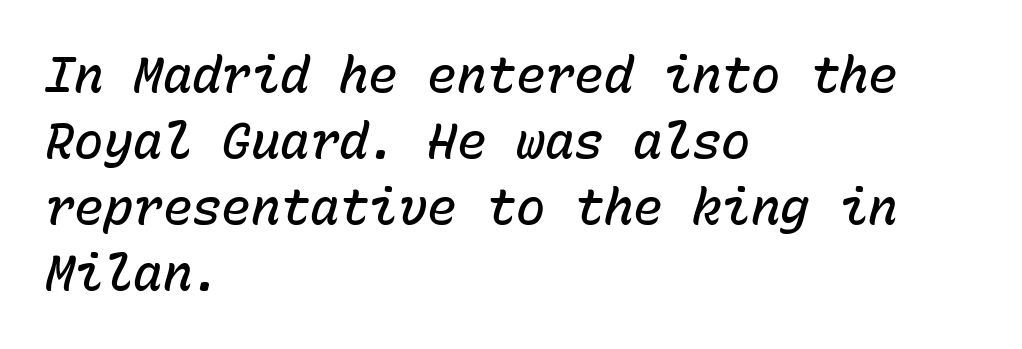
{"italic": "yes", "lean": "right", "slant_degrees": 15, "bold": "semi", "weight": "semibold", "width": "normal", "stroke_contrast": "low", "x_height": "medium", "monospaced": "yes", "underline": "no", "align": "left", "line_spacing": "normal", "line_spacing_ratio": 1.35, "letter_spacing": "normal", "letter_spacing_em": 0.0, "glyph_px": 49}
